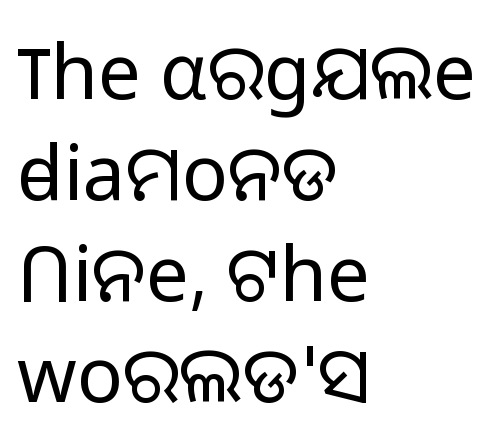
The image shows 76 px light sans-serif type, upright; set left-aligned, normal line spacing (1.33x), normal letter spacing, not underlined; low stroke contrast and a medium x-height.
